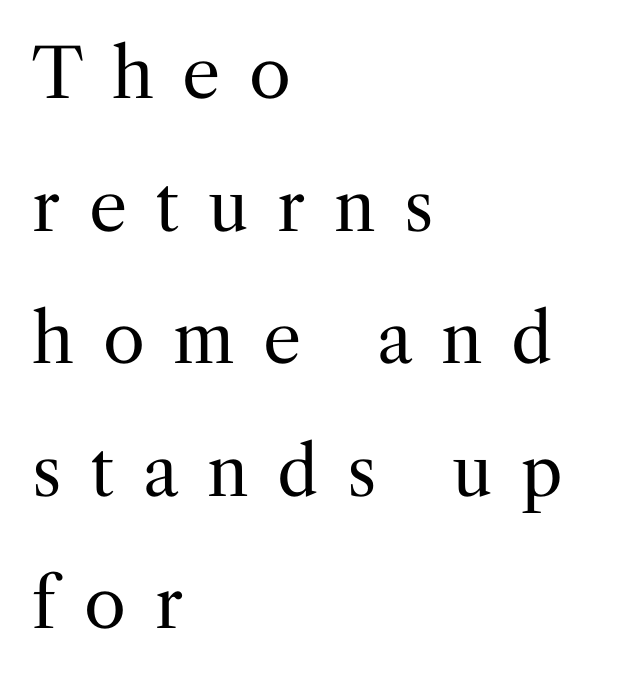
Q: Is the text bold? A: No.
Q: Is the text italic (slanted)? A: No, it is upright.
Q: Is the typeface a serif or a sans-serif typeface? A: Serif.
Q: Is the text underlined? A: No.
Q: How is the paragraph aligned? A: Left-aligned.
Q: Is the spacing between letters normal or unusually wide? A: Unusually wide.
Q: Is the spacing between lines tight, normal or loose? A: Loose.
Q: Width (condensed, normal, or wide)? A: Normal.
Q: Stroke contrast? A: Medium.
Q: x-height? A: Medium.
Q: Monospaced? A: No.
